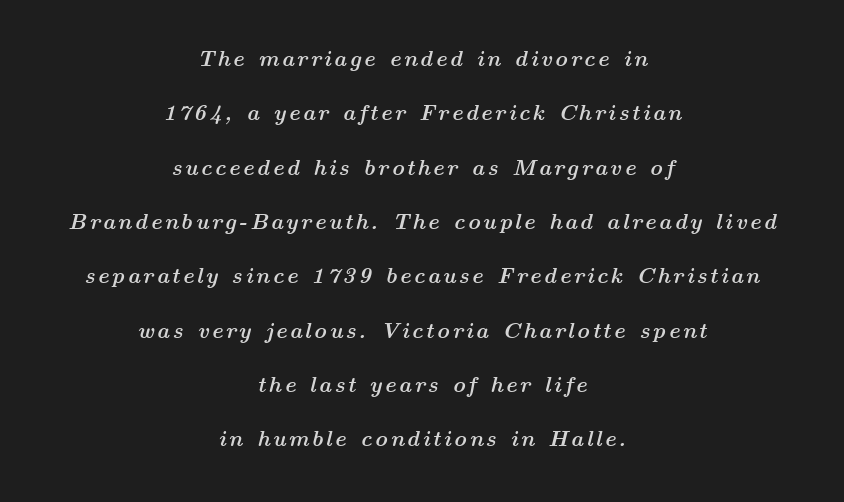
{"italic": "yes", "lean": "right", "slant_degrees": 14, "bold": "yes", "underline": "no", "align": "center", "line_spacing": "loose", "line_spacing_ratio": 2.47, "glyph_px": 22}
